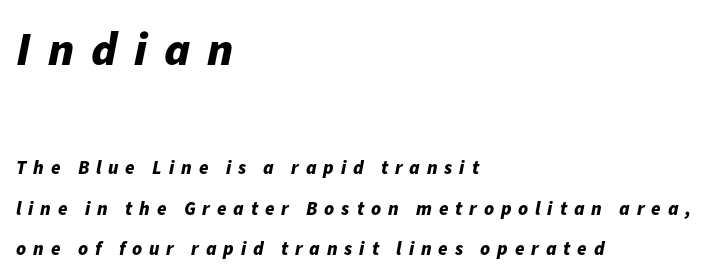
The rendering anchors every line to the left-hand side. The passage shown is emphatically bold. The composition opens big and finishes small. Does the lettering tilt? It does — this is italic.
